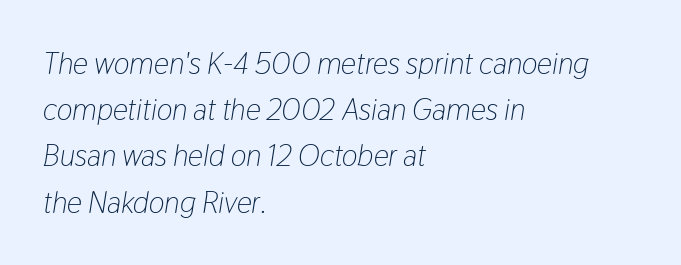
The image shows 30 px light, condensed type, italic (leaning right); set left-aligned, normal line spacing (1.54x), normal letter spacing, not underlined; low stroke contrast and a medium x-height.
